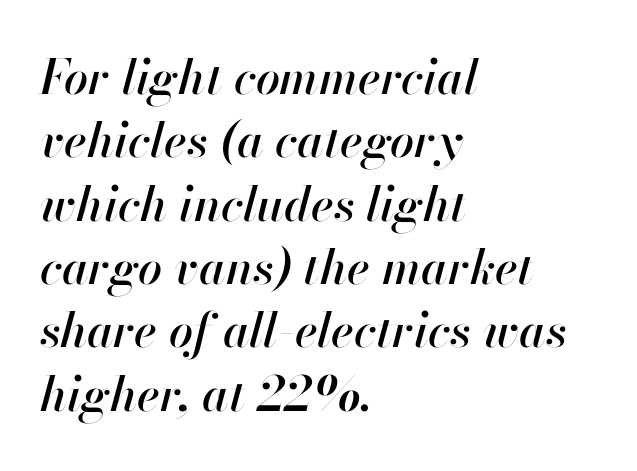
The image shows 48 px text type, italic (leaning right); set left-aligned, normal line spacing (1.32x), normal letter spacing, not underlined; high stroke contrast and a small x-height.
